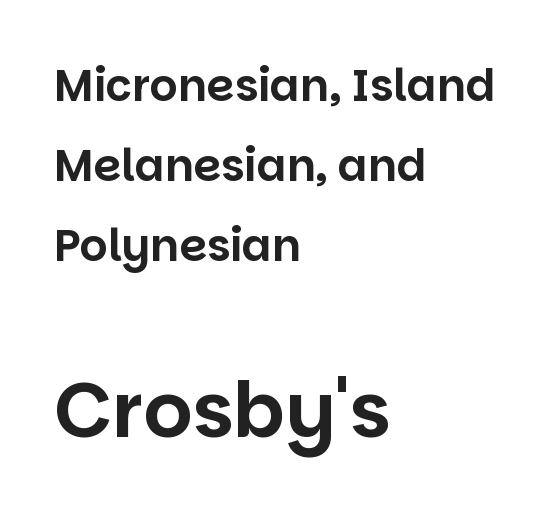
The image shows 77 px sans-serif type, upright; set left-aligned, line spacing 1.82x, normal letter spacing, not underlined; the second (bottom) block is 1.75x larger; low stroke contrast and a large x-height.
